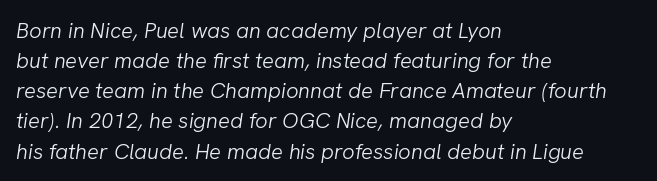
Q: Is the text bold? A: No.
Q: Is the text italic (slanted)? A: Yes, it leans right by about 8 degrees.
Q: Is the text underlined? A: No.
Q: How is the paragraph aligned? A: Left-aligned.
Q: Is the spacing between letters normal or unusually wide? A: Normal.
Q: Is the spacing between lines tight, normal or loose? A: Normal.
